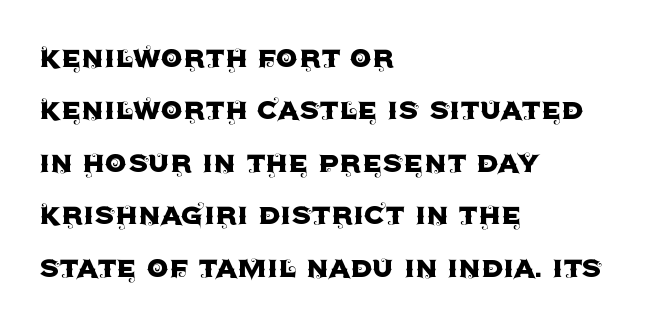
Q: Is the text italic (slanted)? A: No, it is upright.
Q: Is the typeface a serif or a sans-serif typeface? A: Sans-serif.
Q: Is the text underlined? A: No.
Q: How is the paragraph aligned? A: Left-aligned.
Q: Is the spacing between letters normal or unusually wide? A: Normal.
Q: Is the spacing between lines tight, normal or loose? A: Normal.
Q: Width (condensed, normal, or wide)? A: Normal.
Q: x-height? A: Large.
Q: Monospaced? A: No.
